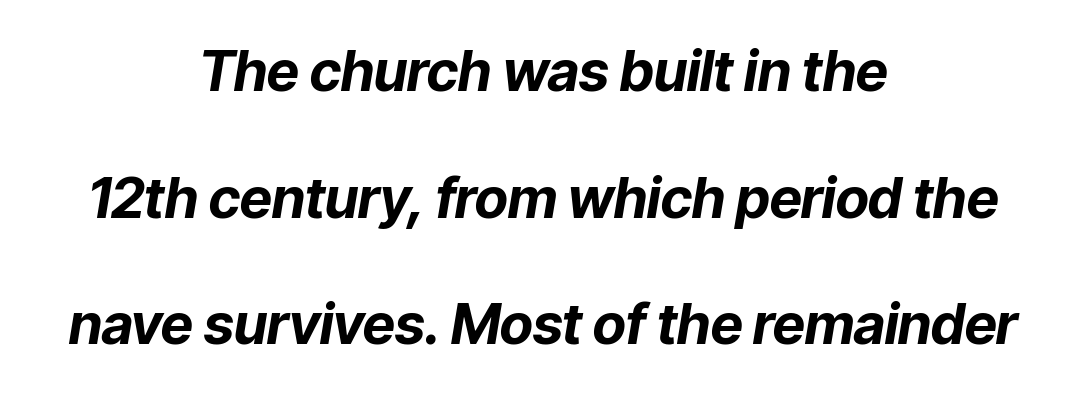
The image shows 56 px bold type, italic (leaning right); set centered, loose line spacing (2.26x), normal letter spacing, not underlined; low stroke contrast and a medium x-height.
